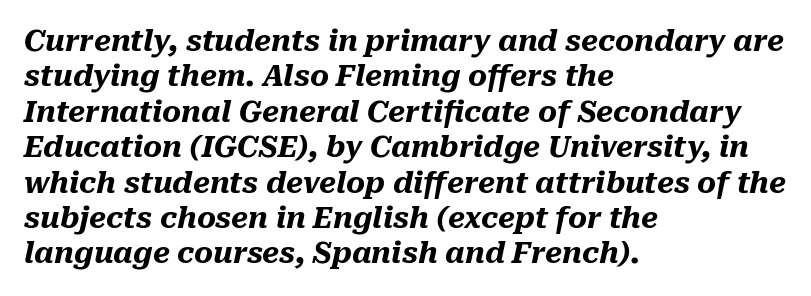
The image shows 29 px heavy type, italic (leaning right); set left-aligned, line spacing 1.22x, normal letter spacing, not underlined; medium stroke contrast and a medium x-height.
